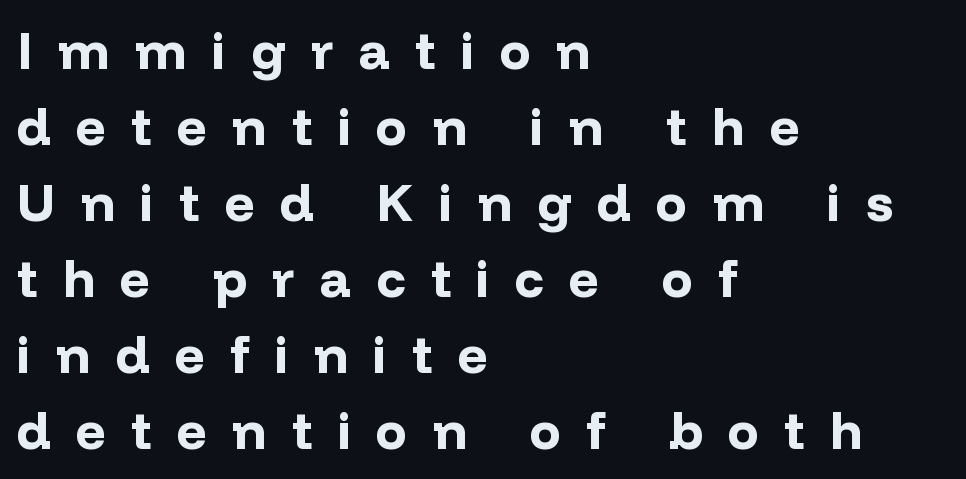
Weight check: bold — yes, fully. Is the block centered? No — it sits flush against the left margin. The designer left line spacing at the default. Style check: upright.
